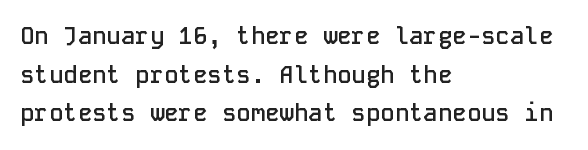
{"italic": "no", "bold": "semi", "underline": "no", "align": "left", "line_spacing": "normal", "line_spacing_ratio": 1.61, "letter_spacing": "normal", "letter_spacing_em": 0.0, "glyph_px": 24}
